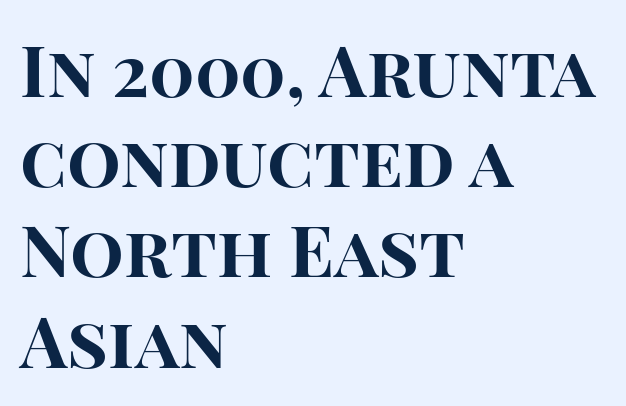
The typography opts for an upright posture over an oblique one. In CSS terms this would be text-align: left. The rendering uses natural spacing where letterforms have individual widths. The rendering uses a bold face; every stroke is thick and dark. The vertical gap from one line to the next is medium. The type is set solid horizontally, with unmodified tracking.
